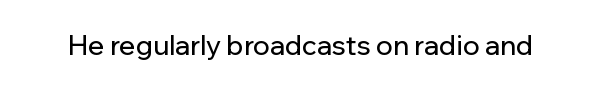
{"italic": "no", "underline": "no", "letter_spacing": "normal", "letter_spacing_em": 0.0, "glyph_px": 27}
